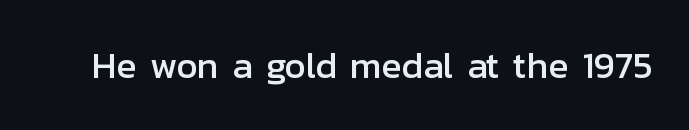
{"serif": "no", "italic": "no", "width": "normal", "stroke_contrast": "low", "x_height": "medium", "monospaced": "no", "underline": "no", "letter_spacing": "normal", "letter_spacing_em": 0.0, "glyph_px": 37}
